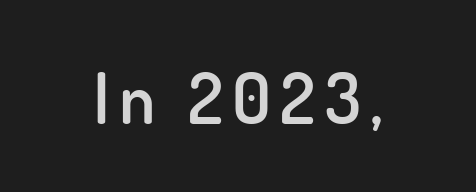
Q: Is the text bold? A: Semi-bold.
Q: Is the text italic (slanted)? A: No, it is upright.
Q: Is the typeface a serif or a sans-serif typeface? A: Sans-serif.
Q: Is the text underlined? A: No.
Q: Width (condensed, normal, or wide)? A: Normal.
Q: Stroke contrast? A: Low.
Q: x-height? A: Small.
Q: Monospaced? A: No.
